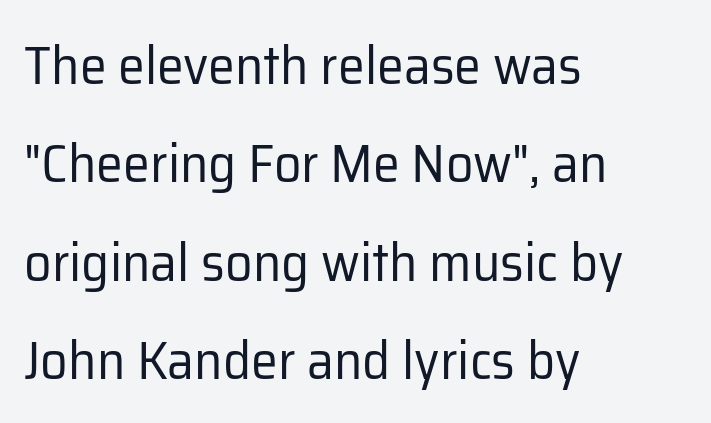
Q: Is the text bold? A: No.
Q: Is the text italic (slanted)? A: No, it is upright.
Q: Is the typeface a serif or a sans-serif typeface? A: Sans-serif.
Q: Is the text underlined? A: No.
Q: How is the paragraph aligned? A: Left-aligned.
Q: Is the spacing between letters normal or unusually wide? A: Normal.
Q: Width (condensed, normal, or wide)? A: Normal.
Q: Stroke contrast? A: Low.
Q: x-height? A: Medium.
Q: Monospaced? A: No.
